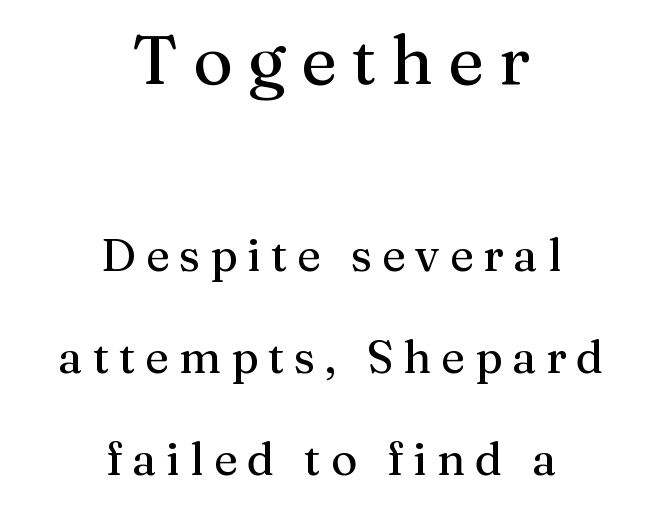
Someone cranked the tracking dial way up on this one. A centered setting, common on invitations and titles, is used for this passage. The line-height multiplier appears high, well above default. I'd call this a serif setting — the letters wear small feet. Which of the two is more prominent by size? The first, at the top. Italic? Not at all — the glyphs are vertical.
